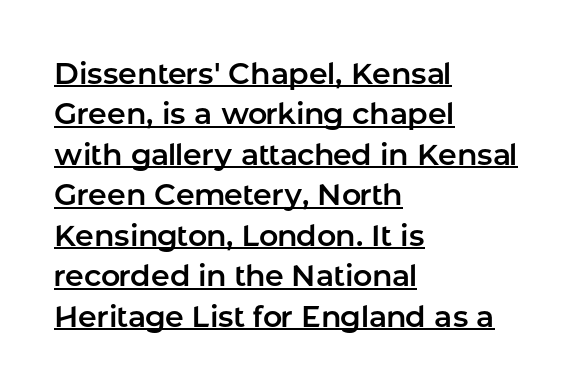
{"serif": "no", "italic": "no", "width": "normal", "stroke_contrast": "low", "x_height": "medium", "monospaced": "no", "underline": "yes", "align": "left", "line_spacing": "normal", "line_spacing_ratio": 1.35, "letter_spacing": "normal", "letter_spacing_em": 0.0, "glyph_px": 30}
